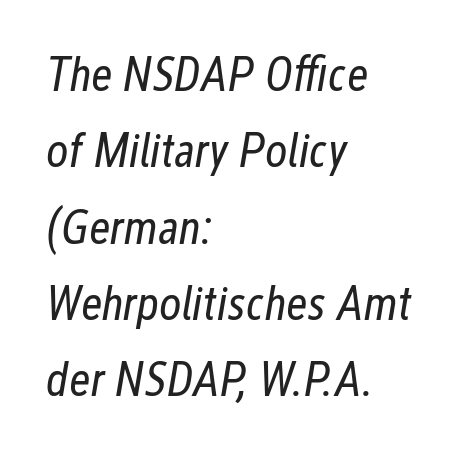
The image shows 48 px regular-weight, condensed type, italic (leaning right); set left-aligned, normal line spacing (1.59x), normal letter spacing, not underlined; low stroke contrast and a medium x-height.
